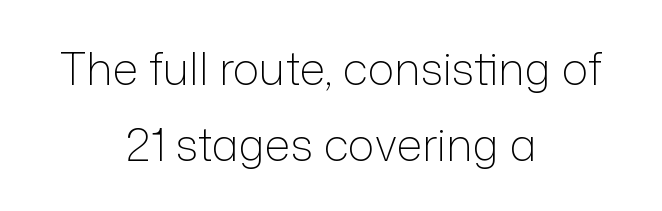
Q: Is the text bold? A: No.
Q: Is the text italic (slanted)? A: No, it is upright.
Q: Is the typeface a serif or a sans-serif typeface? A: Sans-serif.
Q: Is the text underlined? A: No.
Q: How is the paragraph aligned? A: Centered.
Q: Is the spacing between letters normal or unusually wide? A: Normal.
Q: Is the spacing between lines tight, normal or loose? A: Normal.
Q: Width (condensed, normal, or wide)? A: Normal.
Q: Stroke contrast? A: Low.
Q: x-height? A: Medium.
Q: Monospaced? A: No.
